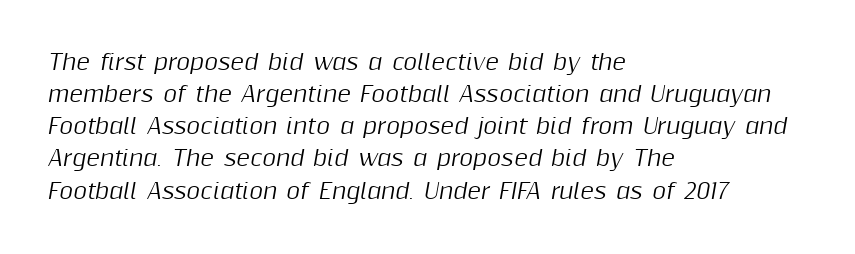
The image shows 21 px text type, italic (leaning right); set left-aligned, normal line spacing (1.53x), normal letter spacing, not underlined.
